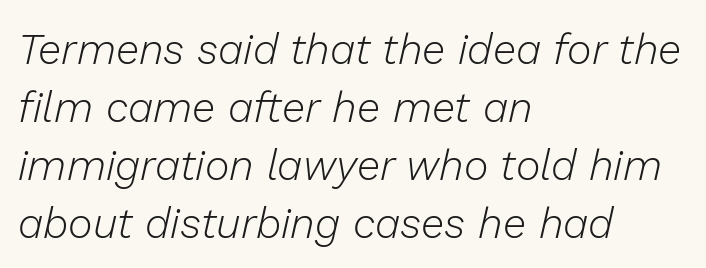
The image shows 42 px light type, italic (leaning right); set left-aligned, normal line spacing (1.38x), normal letter spacing, not underlined; low stroke contrast and a medium x-height.
